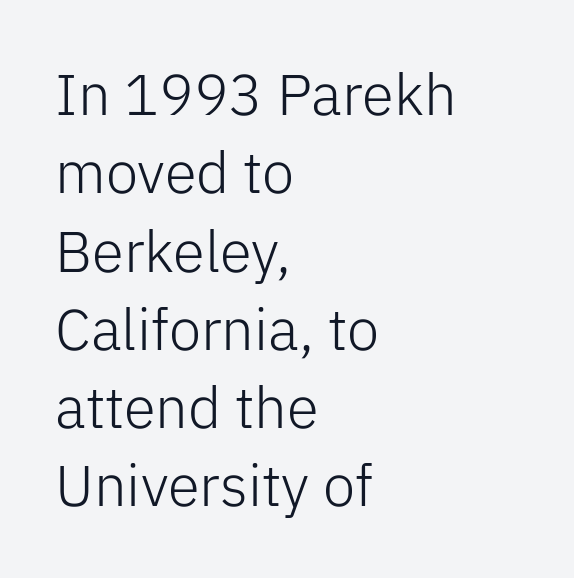
{"serif": "no", "italic": "no", "bold": "no", "weight": "light", "width": "normal", "stroke_contrast": "low", "x_height": "medium", "monospaced": "no", "underline": "no", "align": "left", "line_spacing": "normal", "line_spacing_ratio": 1.35, "letter_spacing": "normal", "letter_spacing_em": 0.0, "glyph_px": 58}
